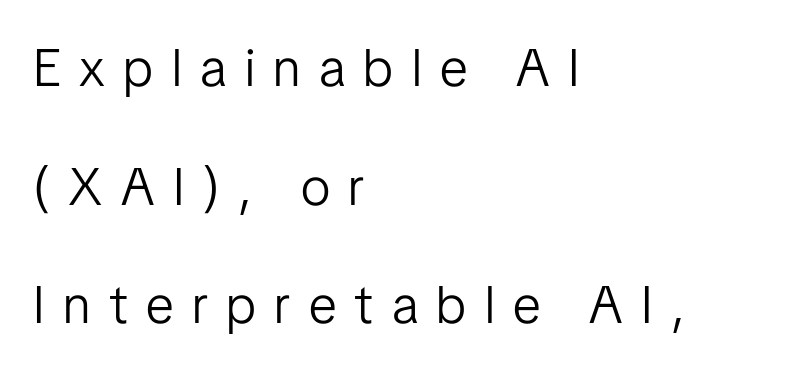
{"serif": "no", "italic": "no", "bold": "no", "weight": "light", "width": "condensed", "stroke_contrast": "low", "x_height": "medium", "monospaced": "no", "underline": "no", "align": "left", "line_spacing": "loose", "line_spacing_ratio": 2.24, "letter_spacing": "wide", "letter_spacing_em": 0.35, "glyph_px": 53}
